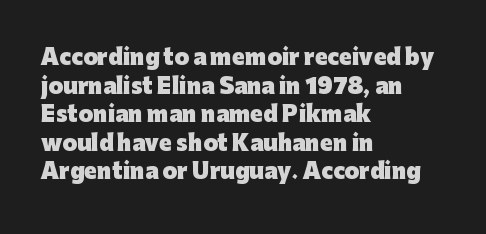
The image shows 21 px bold type, upright; set left-aligned, normal line spacing (1.36x), normal letter spacing, not underlined.
